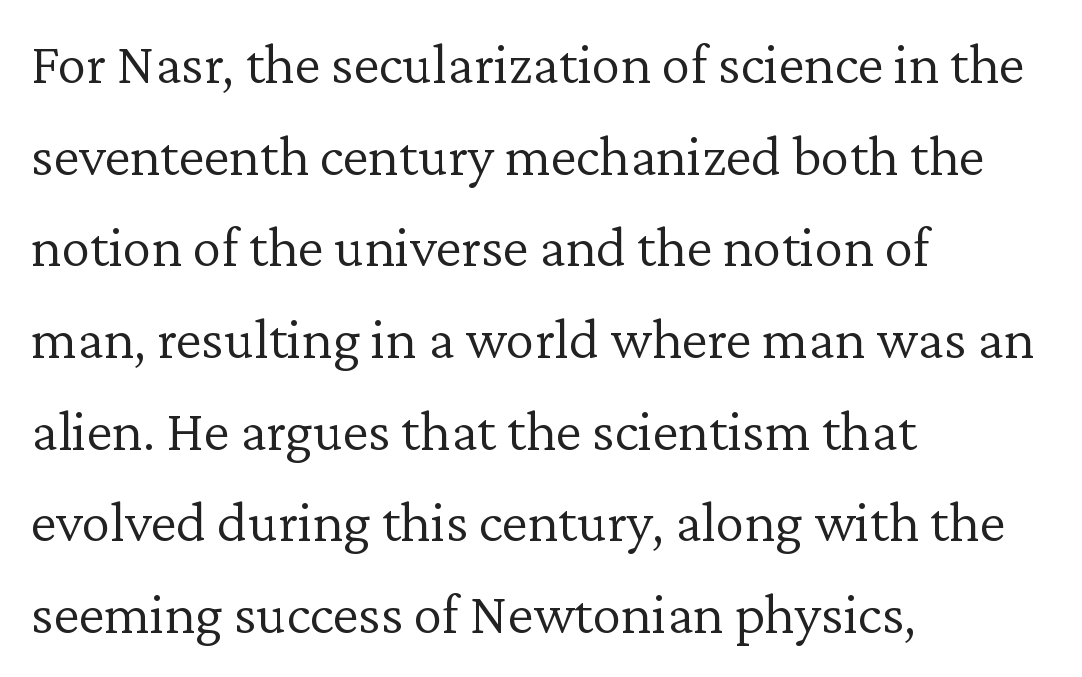
The image shows 58 px light serif type, upright; set left-aligned, normal line spacing (1.58x), normal letter spacing, not underlined; low stroke contrast and a medium x-height.
